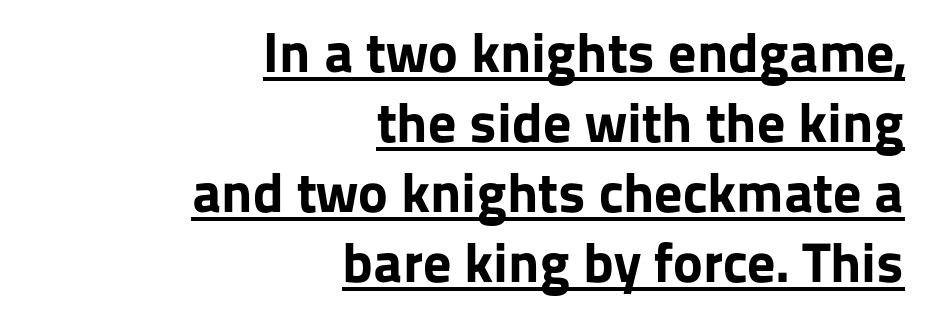
Q: Is the text bold? A: Yes.
Q: Is the text italic (slanted)? A: No, it is upright.
Q: Is the typeface a serif or a sans-serif typeface? A: Sans-serif.
Q: Is the text underlined? A: Yes.
Q: How is the paragraph aligned? A: Right-aligned.
Q: Is the spacing between letters normal or unusually wide? A: Normal.
Q: Is the spacing between lines tight, normal or loose? A: Normal.
Q: Width (condensed, normal, or wide)? A: Normal.
Q: Stroke contrast? A: Low.
Q: x-height? A: Medium.
Q: Monospaced? A: No.
